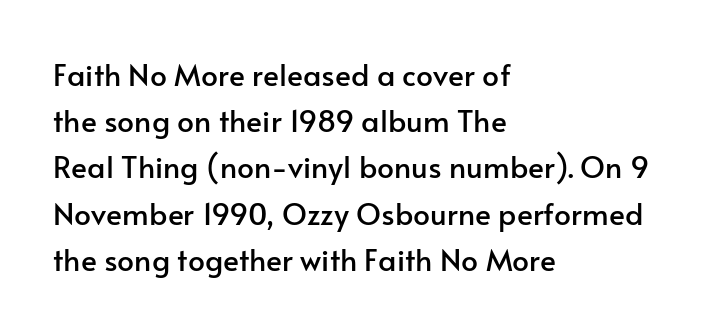
{"serif": "no", "italic": "no", "width": "normal", "stroke_contrast": "low", "x_height": "small", "monospaced": "no", "underline": "no", "align": "left", "line_spacing": "normal", "line_spacing_ratio": 1.54, "letter_spacing": "normal", "letter_spacing_em": 0.0, "glyph_px": 30}
